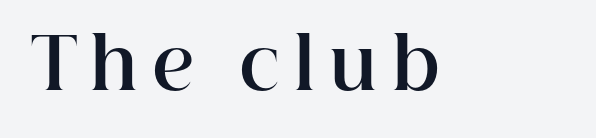
Q: Is the text bold? A: Yes.
Q: Is the text italic (slanted)? A: No, it is upright.
Q: Is the typeface a serif or a sans-serif typeface? A: Serif.
Q: Is the text underlined? A: No.
Q: Is the spacing between letters normal or unusually wide? A: Unusually wide.
Q: Width (condensed, normal, or wide)? A: Normal.
Q: Stroke contrast? A: High.
Q: x-height? A: Medium.
Q: Monospaced? A: No.
